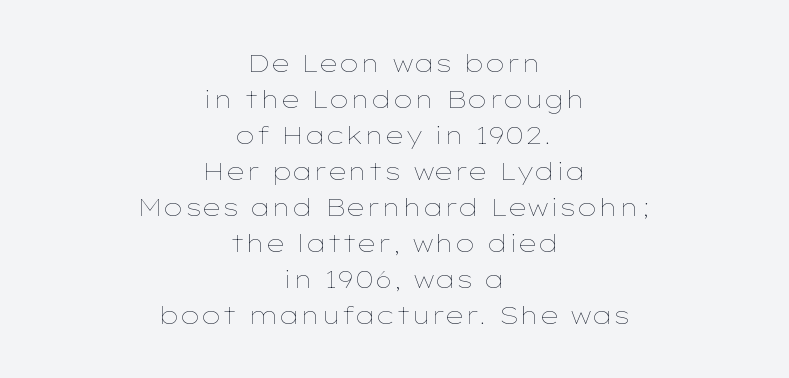
Q: Is the text bold? A: No.
Q: Is the text italic (slanted)? A: No, it is upright.
Q: Is the text underlined? A: No.
Q: How is the paragraph aligned? A: Centered.
Q: Is the spacing between letters normal or unusually wide? A: Normal.
Q: Is the spacing between lines tight, normal or loose? A: Normal.
